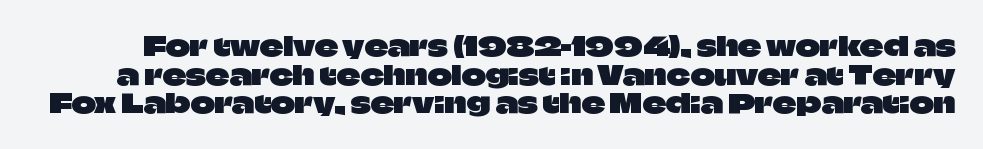
{"italic": "no", "underline": "no", "line_spacing": "tight", "line_spacing_ratio": 1.1, "letter_spacing": "normal", "letter_spacing_em": 0.0, "glyph_px": 26}
